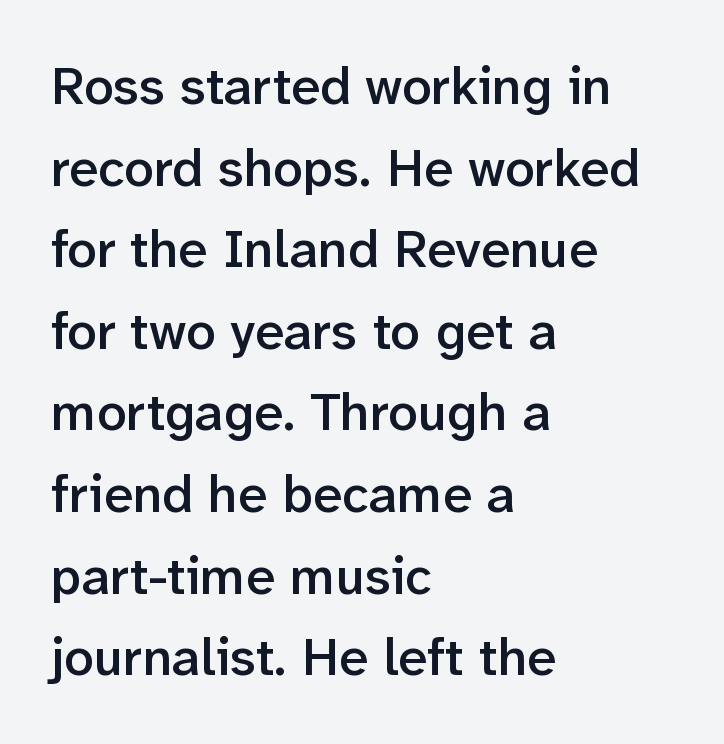
{"serif": "no", "italic": "no", "bold": "semi", "weight": "semibold", "width": "normal", "stroke_contrast": "low", "x_height": "medium", "monospaced": "no", "underline": "no", "align": "left", "line_spacing": "normal", "line_spacing_ratio": 1.54, "letter_spacing": "normal", "letter_spacing_em": 0.0, "glyph_px": 53}
